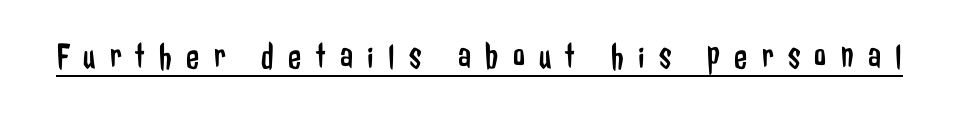
Q: Is the text bold? A: No.
Q: Is the text italic (slanted)? A: No, it is upright.
Q: Is the typeface a serif or a sans-serif typeface? A: Sans-serif.
Q: Is the text underlined? A: Yes.
Q: Is the spacing between letters normal or unusually wide? A: Unusually wide.
Q: Width (condensed, normal, or wide)? A: Condensed.
Q: Stroke contrast? A: Low.
Q: x-height? A: Medium.
Q: Monospaced? A: No.
